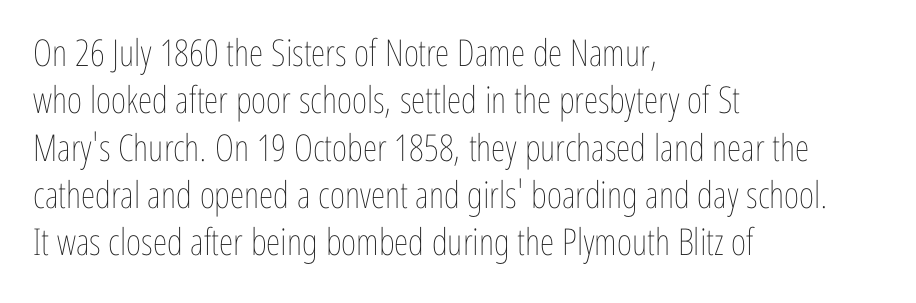
Q: Is the text bold? A: No.
Q: Is the text italic (slanted)? A: No, it is upright.
Q: Is the text underlined? A: No.
Q: How is the paragraph aligned? A: Left-aligned.
Q: Is the spacing between letters normal or unusually wide? A: Normal.
Q: Is the spacing between lines tight, normal or loose? A: Normal.
Q: Width (condensed, normal, or wide)? A: Condensed.
Q: Stroke contrast? A: Low.
Q: x-height? A: Medium.
Q: Monospaced? A: No.
